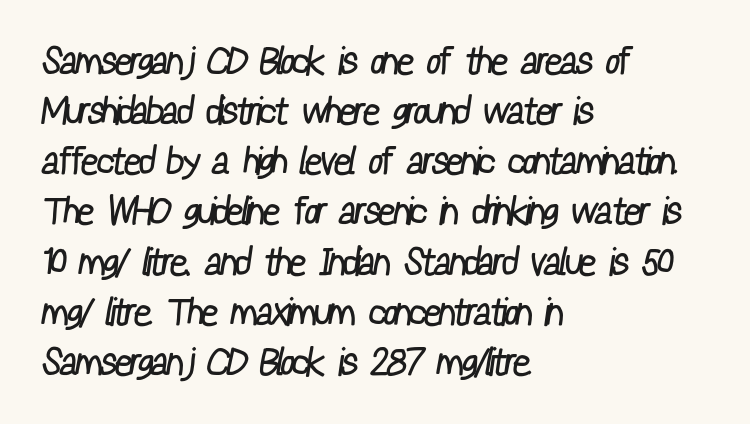
The image shows 38 px regular-weight, condensed sans-serif type; set left-aligned, normal line spacing (1.32x), normal letter spacing, not underlined; low stroke contrast and a medium x-height.
